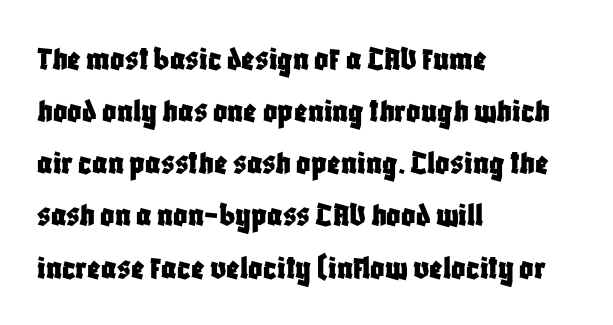
Q: Is the text italic (slanted)? A: No, it is upright.
Q: Is the typeface a serif or a sans-serif typeface? A: Sans-serif.
Q: Is the text underlined? A: No.
Q: How is the paragraph aligned? A: Left-aligned.
Q: Is the spacing between letters normal or unusually wide? A: Normal.
Q: Is the spacing between lines tight, normal or loose? A: Normal.
Q: Width (condensed, normal, or wide)? A: Condensed.
Q: Stroke contrast? A: Low.
Q: x-height? A: Large.
Q: Monospaced? A: No.
